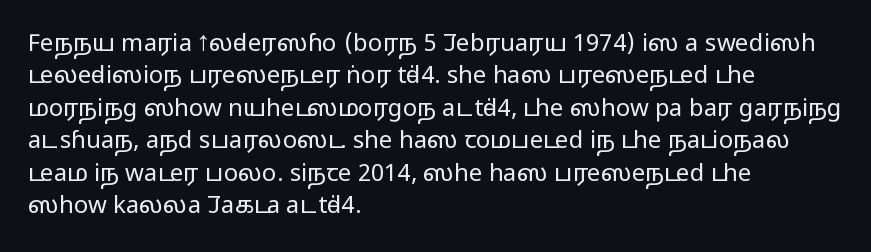
The typesetter chose a ragged-right arrangement here. In terms of letterspacing, this is plain default setting. Descenders hang freely into open space. A typesetter would call this leading conventional body-copy spacing. Stems and bowls with no extra thickness — not bold.
